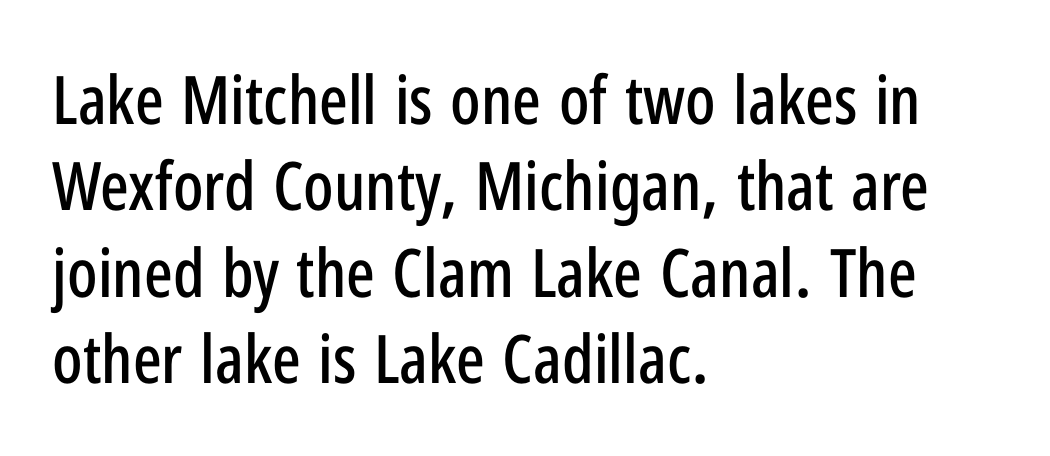
Q: Is the text italic (slanted)? A: No, it is upright.
Q: Is the typeface a serif or a sans-serif typeface? A: Sans-serif.
Q: Is the text underlined? A: No.
Q: How is the paragraph aligned? A: Left-aligned.
Q: Is the spacing between letters normal or unusually wide? A: Normal.
Q: Is the spacing between lines tight, normal or loose? A: Normal.
Q: Width (condensed, normal, or wide)? A: Condensed.
Q: Stroke contrast? A: Low.
Q: x-height? A: Medium.
Q: Monospaced? A: No.
